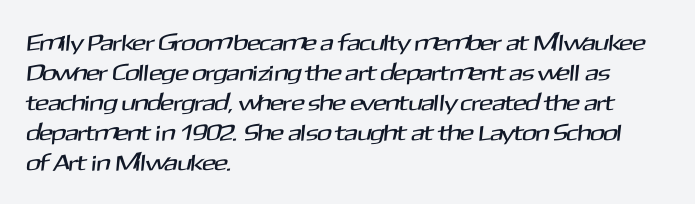
The image shows 23 px text type; set left-aligned, normal line spacing (1.3x), normal letter spacing, not underlined.
